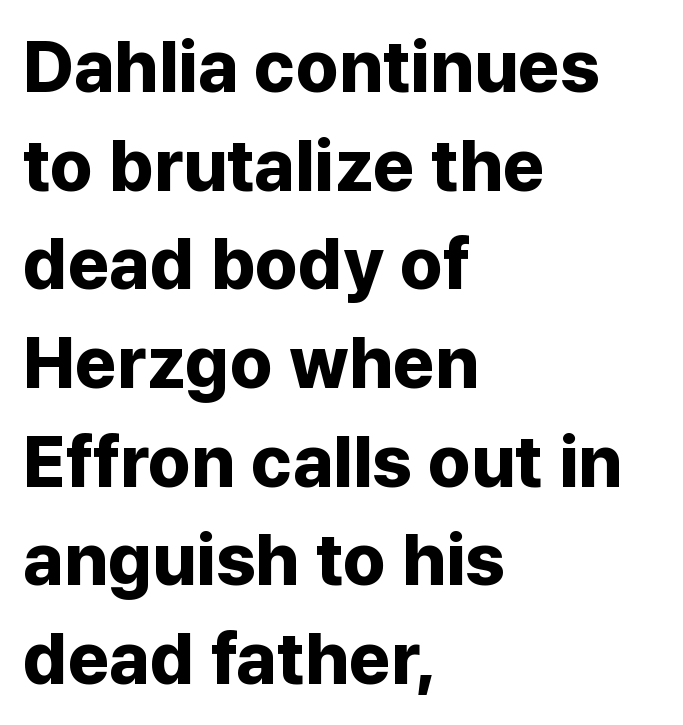
The image shows 72 px bold sans-serif type, upright; set left-aligned, normal line spacing (1.37x), normal letter spacing, not underlined; low stroke contrast and a medium x-height.
